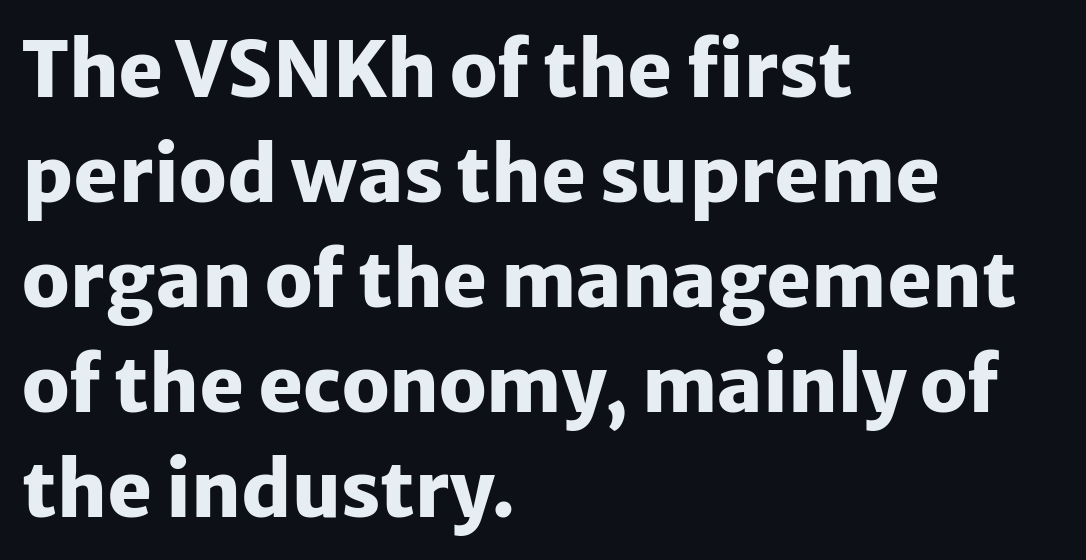
The image shows 76 px heavy sans-serif type, upright; set left-aligned, normal line spacing (1.38x), normal letter spacing, not underlined; low stroke contrast and a medium x-height.
